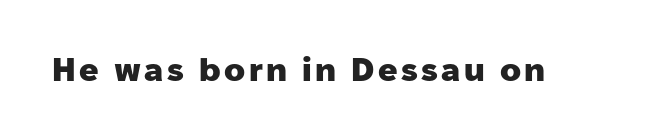
{"serif": "no", "italic": "no", "bold": "yes", "weight": "heavy", "width": "normal", "stroke_contrast": "low", "x_height": "medium", "monospaced": "no", "underline": "no", "glyph_px": 32}
